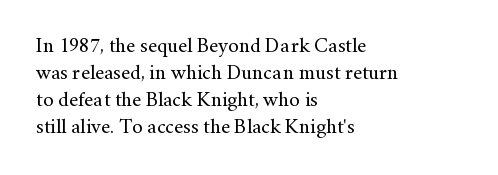
The image shows 21 px text type, upright; set left-aligned, normal line spacing (1.28x), normal letter spacing, not underlined.
